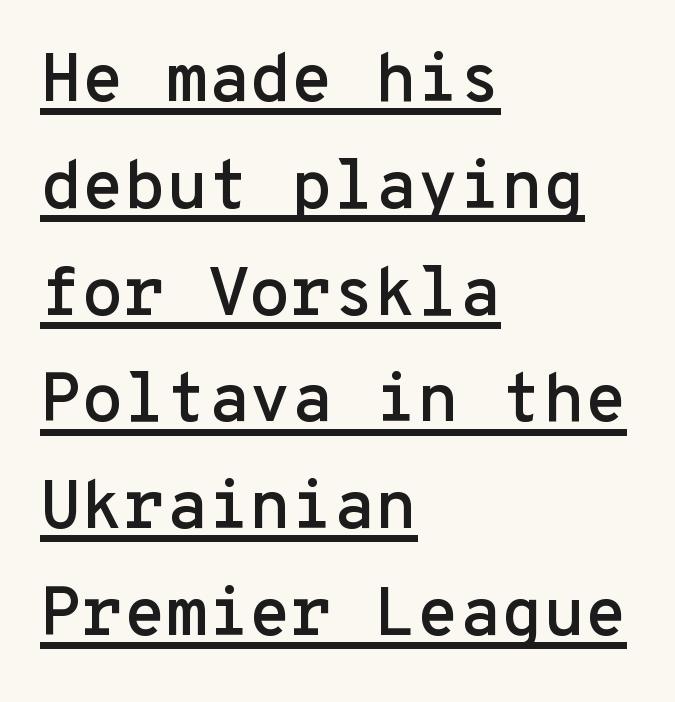
{"serif": "no", "italic": "no", "width": "normal", "stroke_contrast": "low", "x_height": "medium", "monospaced": "yes", "underline": "yes", "align": "left", "line_spacing": "normal", "line_spacing_ratio": 1.57, "letter_spacing": "normal", "letter_spacing_em": 0.0, "glyph_px": 68}
